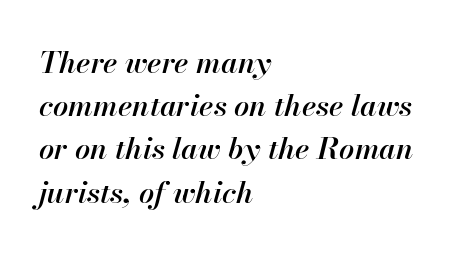
{"italic": "yes", "lean": "right", "slant_degrees": 13, "bold": "semi", "weight": "semibold", "width": "normal", "stroke_contrast": "high", "x_height": "small", "monospaced": "no", "underline": "no", "align": "left", "line_spacing": "normal", "line_spacing_ratio": 1.44, "letter_spacing": "normal", "letter_spacing_em": 0.0, "glyph_px": 30}
